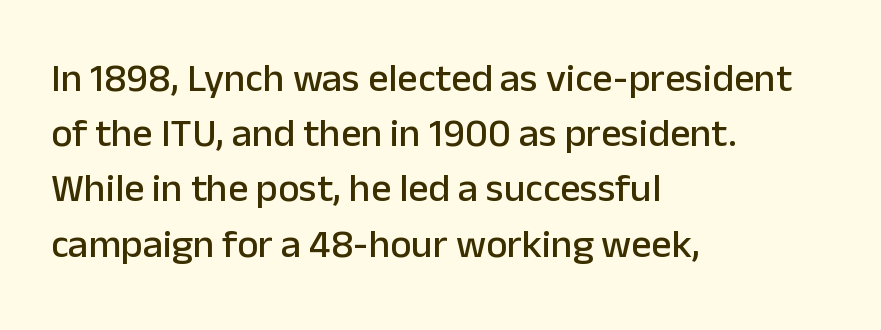
The line-height multiplier appears to be the usual default. Think of a printed novel: that variable character pitch is what you see here. The glyphs are unaccompanied by any horizontal stroke below them. Stroke terminals: plain, sans-serif.
